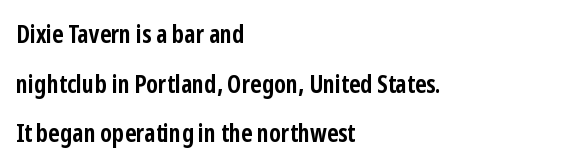
A typesetter would mark this as roman, not italic. The line texture is even and compact thanks to regular tracking. Each glyph is drawn with heavy, bold strokes. Vertically, the passage feels expansive, rows floating well apart. Has an underline been added? It has not. Teacher's note: observe the even left margin — that is flush-left alignment.
